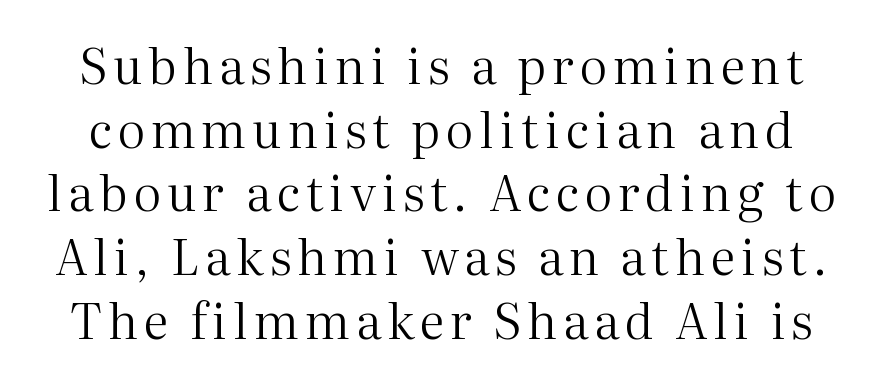
{"serif": "yes", "italic": "no", "bold": "no", "weight": "regular", "width": "normal", "stroke_contrast": "medium", "x_height": "medium", "monospaced": "no", "underline": "no", "line_spacing": "normal", "line_spacing_ratio": 1.3, "glyph_px": 49}
